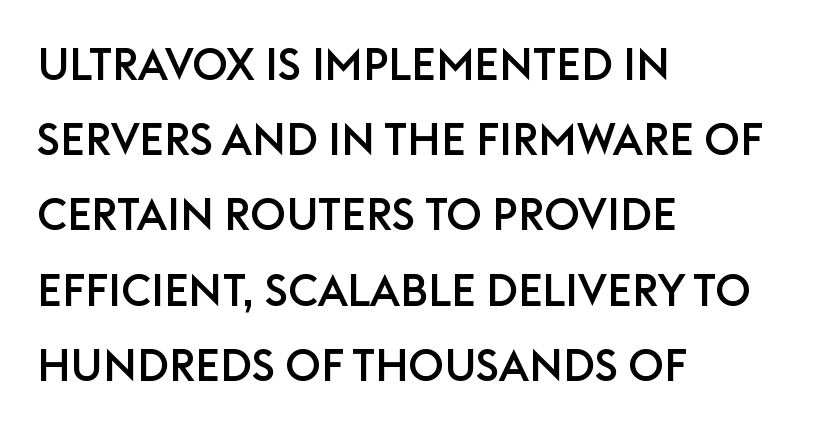
Q: Is the text italic (slanted)? A: No, it is upright.
Q: Is the typeface a serif or a sans-serif typeface? A: Sans-serif.
Q: Is the text underlined? A: No.
Q: How is the paragraph aligned? A: Left-aligned.
Q: Is the spacing between letters normal or unusually wide? A: Normal.
Q: Width (condensed, normal, or wide)? A: Normal.
Q: Stroke contrast? A: Low.
Q: x-height? A: Large.
Q: Monospaced? A: No.
